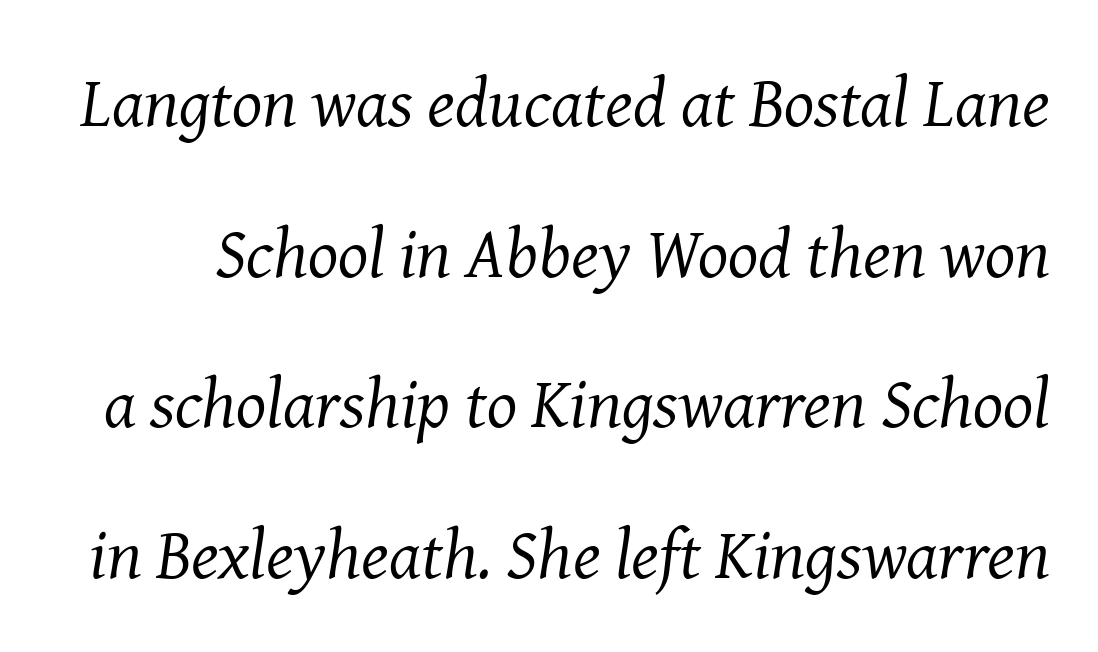
The image shows 71 px regular-weight serif type, italic (leaning right); set loose line spacing (2.12x), normal letter spacing, not underlined; medium stroke contrast and a medium x-height.
